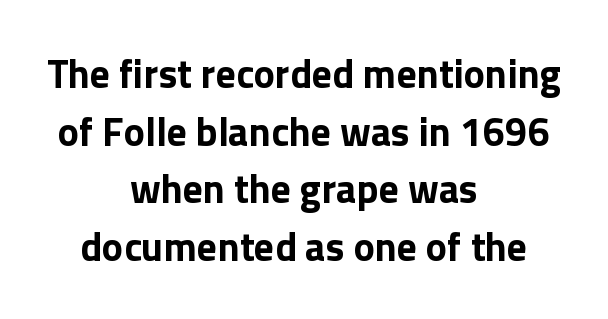
Q: Is the text italic (slanted)? A: No, it is upright.
Q: Is the typeface a serif or a sans-serif typeface? A: Sans-serif.
Q: Is the text underlined? A: No.
Q: How is the paragraph aligned? A: Centered.
Q: Is the spacing between letters normal or unusually wide? A: Normal.
Q: Is the spacing between lines tight, normal or loose? A: Normal.
Q: Width (condensed, normal, or wide)? A: Normal.
Q: Stroke contrast? A: Low.
Q: x-height? A: Medium.
Q: Monospaced? A: No.
